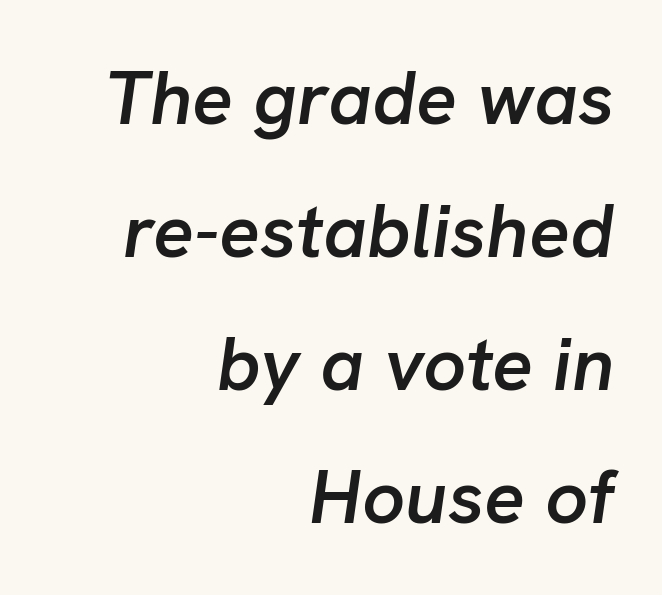
The image shows 76 px semibold type, italic (leaning right); set right-aligned, line spacing 1.75x, normal letter spacing, not underlined; low stroke contrast and a medium x-height.
